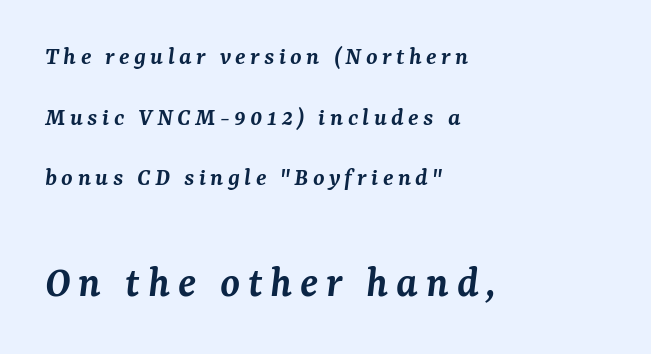
Q: Is the text bold? A: Semi-bold.
Q: Is the text italic (slanted)? A: Yes, it leans right by about 7 degrees.
Q: Is the typeface a serif or a sans-serif typeface? A: Serif.
Q: Is the text underlined? A: No.
Q: How is the paragraph aligned? A: Left-aligned.
Q: Is the spacing between lines tight, normal or loose? A: Loose.
Q: Which block of text is set in a larger size, the first (top) or the second (bottom)? A: The second (bottom) one.
Q: Width (condensed, normal, or wide)? A: Normal.
Q: Stroke contrast? A: Medium.
Q: x-height? A: Medium.
Q: Monospaced? A: No.
